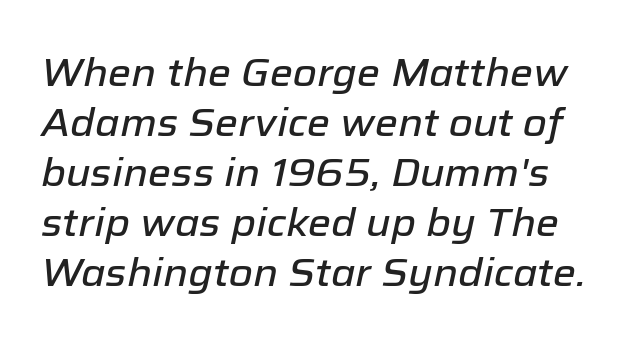
{"italic": "yes", "lean": "right", "slant_degrees": 12, "width": "normal", "stroke_contrast": "low", "x_height": "medium", "monospaced": "no", "underline": "no", "line_spacing": "normal", "line_spacing_ratio": 1.28, "letter_spacing": "normal", "letter_spacing_em": 0.0, "glyph_px": 39}
